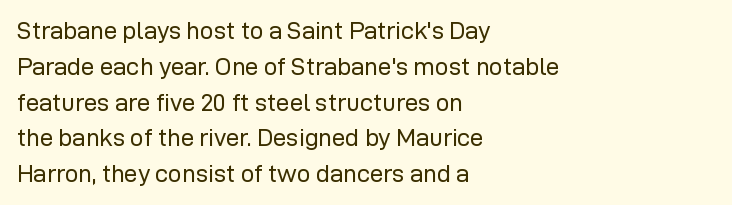
The image shows 24 px text type, upright; set left-aligned, normal line spacing (1.49x), normal letter spacing, not underlined.
